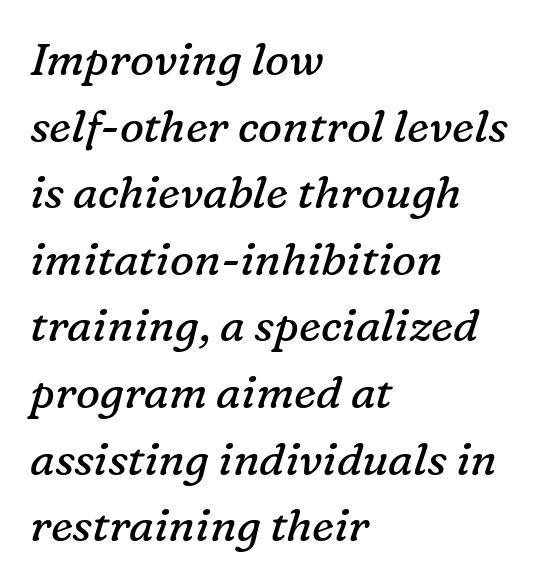
Q: Is the text bold? A: No.
Q: Is the text italic (slanted)? A: Yes, it leans right by about 16 degrees.
Q: Is the typeface a serif or a sans-serif typeface? A: Serif.
Q: Is the text underlined? A: No.
Q: How is the paragraph aligned? A: Left-aligned.
Q: Is the spacing between letters normal or unusually wide? A: Normal.
Q: Is the spacing between lines tight, normal or loose? A: Normal.
Q: Width (condensed, normal, or wide)? A: Normal.
Q: Stroke contrast? A: Low.
Q: x-height? A: Medium.
Q: Monospaced? A: No.
